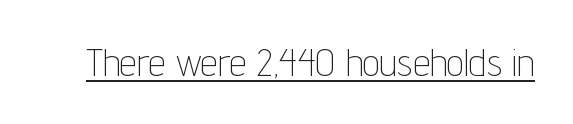
The image shows 38 px thin, condensed sans-serif type, upright; set normal letter spacing, underlined; low stroke contrast and a medium x-height.
